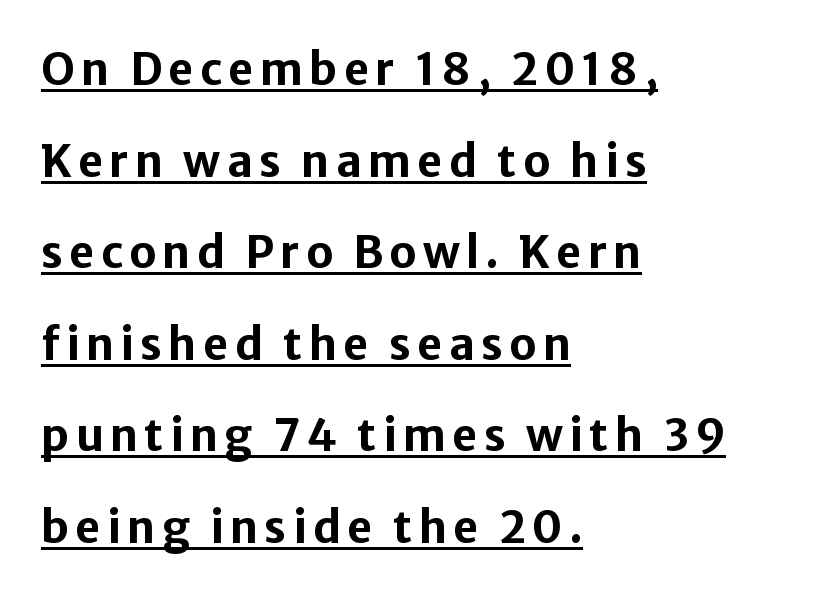
{"serif": "no", "italic": "no", "bold": "yes", "weight": "bold", "width": "normal", "stroke_contrast": "low", "x_height": "medium", "monospaced": "no", "underline": "yes", "align": "left", "line_spacing": "loose", "line_spacing_ratio": 2.08, "glyph_px": 44}
